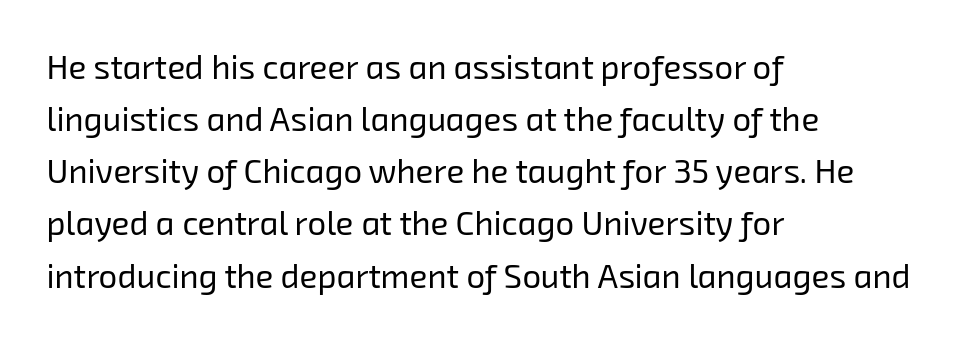
{"serif": "no", "bold": "no", "weight": "regular", "width": "normal", "stroke_contrast": "low", "x_height": "medium", "monospaced": "no", "underline": "no", "align": "left", "line_spacing": "normal", "line_spacing_ratio": 1.58, "letter_spacing": "normal", "letter_spacing_em": 0.0, "glyph_px": 33}
